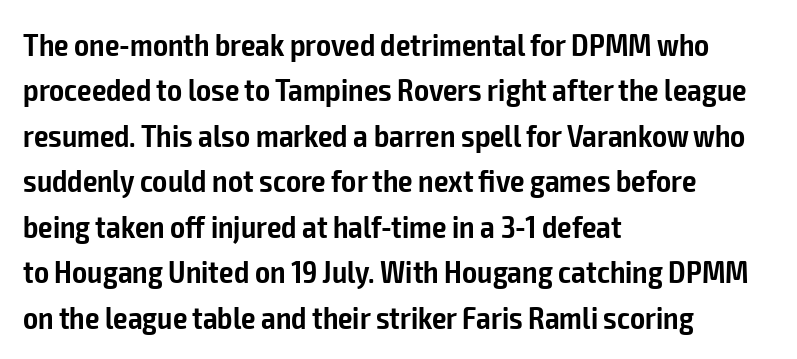
The image shows 32 px semibold, condensed sans-serif type, upright; set left-aligned, normal line spacing (1.42x), normal letter spacing, not underlined; low stroke contrast and a medium x-height.
